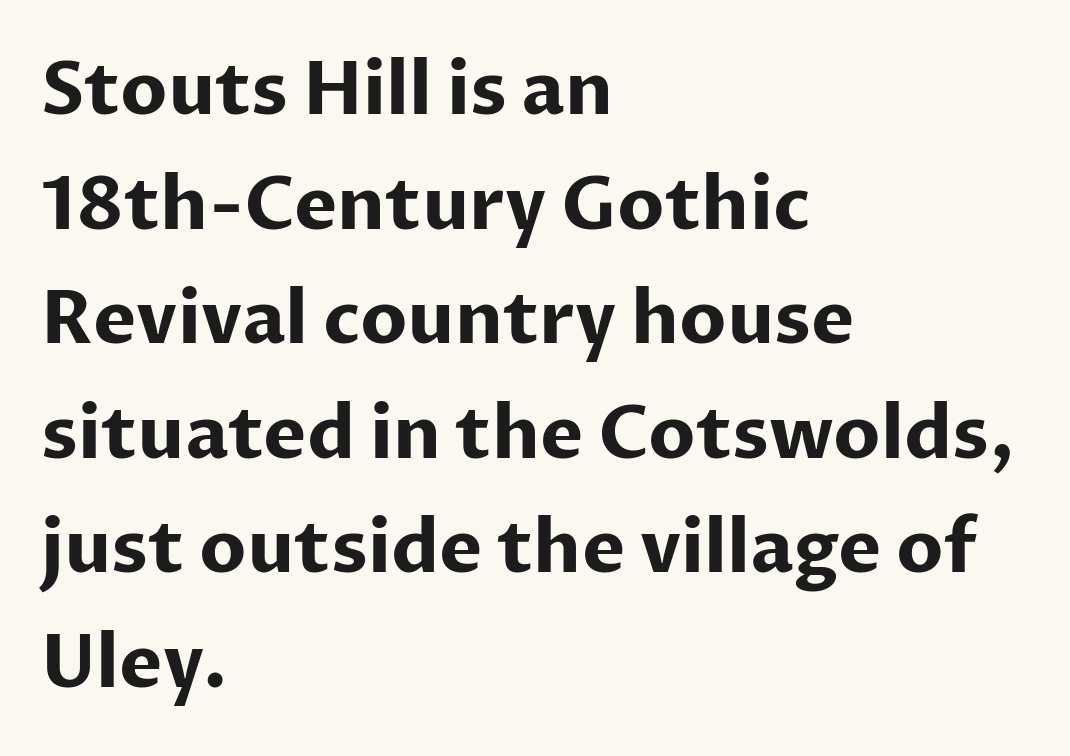
Q: Is the text bold? A: Yes.
Q: Is the text italic (slanted)? A: No, it is upright.
Q: Is the typeface a serif or a sans-serif typeface? A: Sans-serif.
Q: Is the text underlined? A: No.
Q: How is the paragraph aligned? A: Left-aligned.
Q: Is the spacing between letters normal or unusually wide? A: Normal.
Q: Is the spacing between lines tight, normal or loose? A: Normal.
Q: Width (condensed, normal, or wide)? A: Normal.
Q: Stroke contrast? A: Low.
Q: x-height? A: Medium.
Q: Monospaced? A: No.
